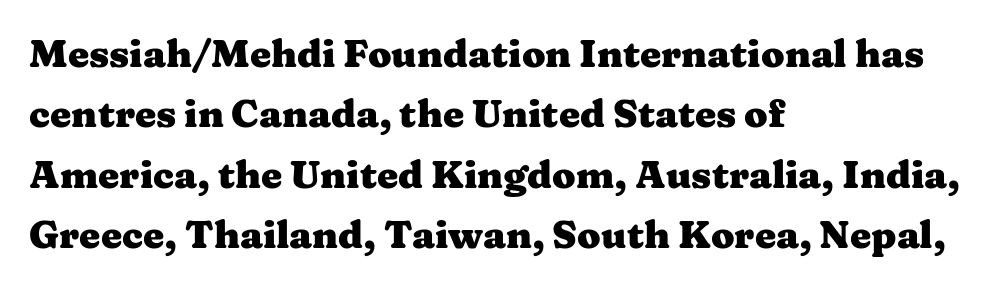
{"serif": "yes", "italic": "no", "bold": "yes", "weight": "heavy", "width": "wide", "stroke_contrast": "medium", "x_height": "medium", "monospaced": "no", "underline": "no", "align": "left", "line_spacing": "normal", "line_spacing_ratio": 1.59, "letter_spacing": "normal", "letter_spacing_em": 0.0, "glyph_px": 38}
